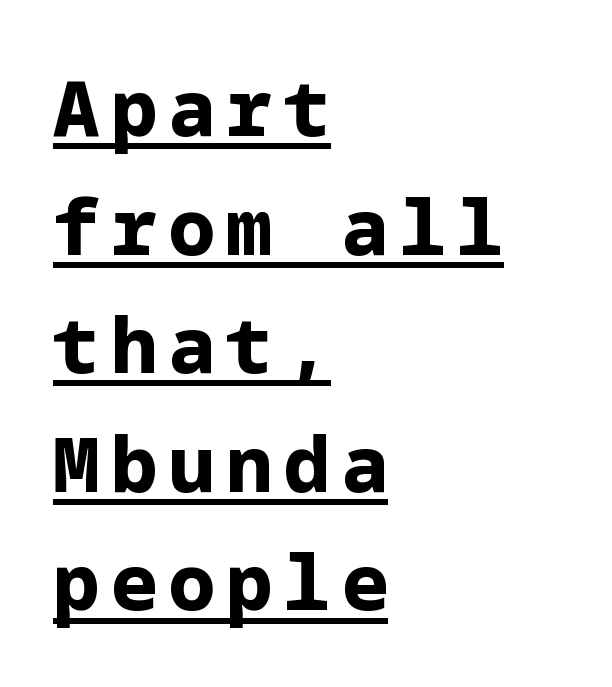
Q: Is the text bold? A: Yes.
Q: Is the text italic (slanted)? A: No, it is upright.
Q: Is the typeface a serif or a sans-serif typeface? A: Sans-serif.
Q: Is the text underlined? A: Yes.
Q: How is the paragraph aligned? A: Left-aligned.
Q: Is the spacing between lines tight, normal or loose? A: Normal.
Q: Width (condensed, normal, or wide)? A: Normal.
Q: Stroke contrast? A: Low.
Q: x-height? A: Medium.
